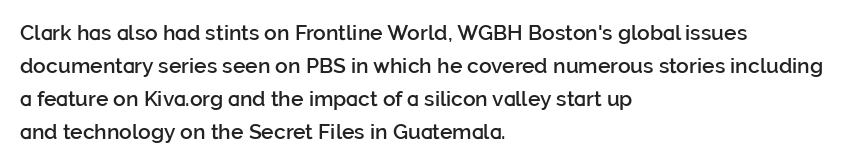
You could call the tracking neutral — neither tight nor loose. Which margin do the lines hug? The left one — the right edge is uneven. Regarding leading, the lines here are spaced in the standard way. Does the weight exceed regular? Yes, but only to semibold. The glyphs are unaccompanied by any horizontal stroke below them.
